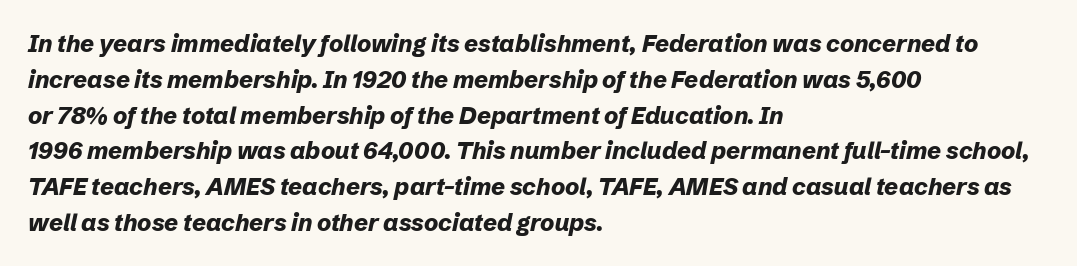
The image shows 24 px bold type, italic (leaning right); set left-aligned, normal line spacing (1.49x), normal letter spacing, not underlined.
